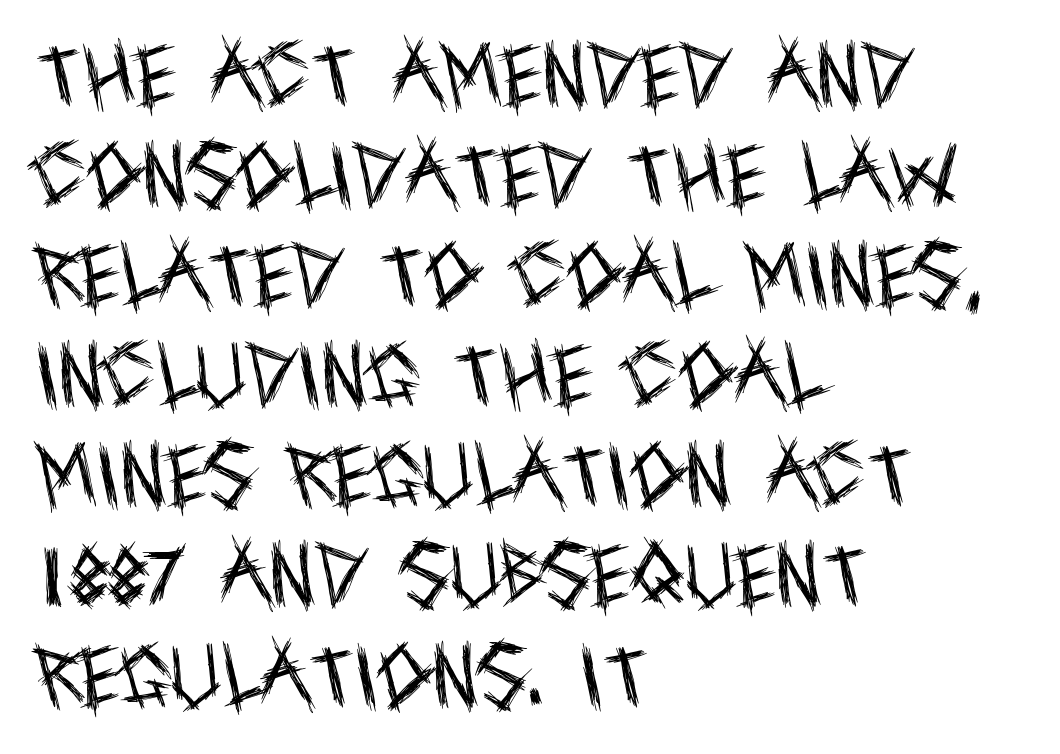
{"serif": "no", "italic": "no", "bold": "no", "weight": "regular", "width": "condensed", "x_height": "large", "monospaced": "no", "underline": "no", "align": "left", "line_spacing": "normal", "line_spacing_ratio": 1.43, "letter_spacing": "normal", "letter_spacing_em": 0.0, "glyph_px": 70}
